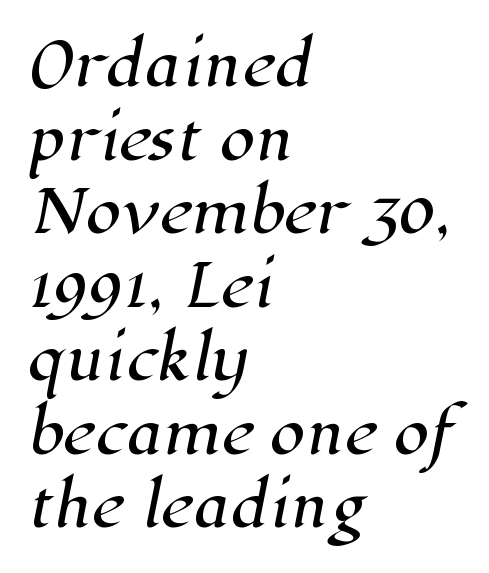
{"serif": "yes", "width": "normal", "stroke_contrast": "high", "x_height": "medium", "monospaced": "no", "underline": "no", "align": "left", "line_spacing": "normal", "line_spacing_ratio": 1.29, "letter_spacing": "normal", "letter_spacing_em": 0.0, "glyph_px": 57}
